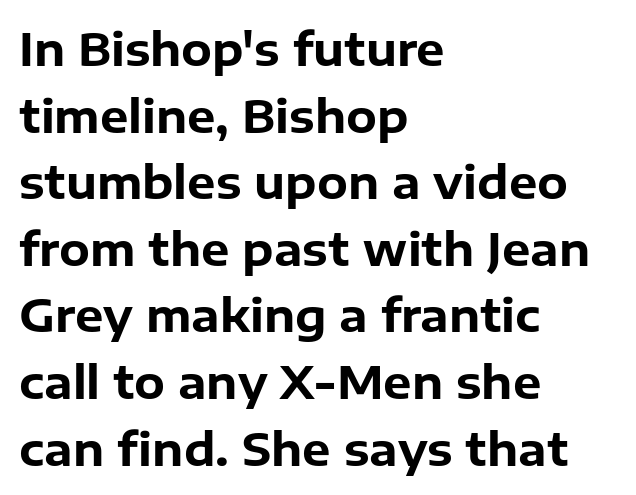
Words appear dense and cohesive because spacing is normal. I'd describe the lettering as bold — thick and assertive. Every stem runs plumb, perpendicular to the baseline. Layout note: lines flush left.
